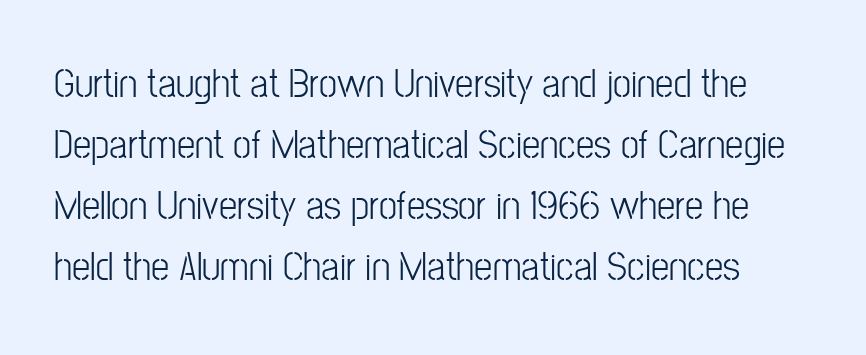
Q: Is the text bold? A: No.
Q: Is the text italic (slanted)? A: No, it is upright.
Q: Is the typeface a serif or a sans-serif typeface? A: Sans-serif.
Q: Is the text underlined? A: No.
Q: Is the spacing between letters normal or unusually wide? A: Normal.
Q: Is the spacing between lines tight, normal or loose? A: Normal.
Q: Width (condensed, normal, or wide)? A: Condensed.
Q: Stroke contrast? A: Low.
Q: x-height? A: Medium.
Q: Monospaced? A: No.
